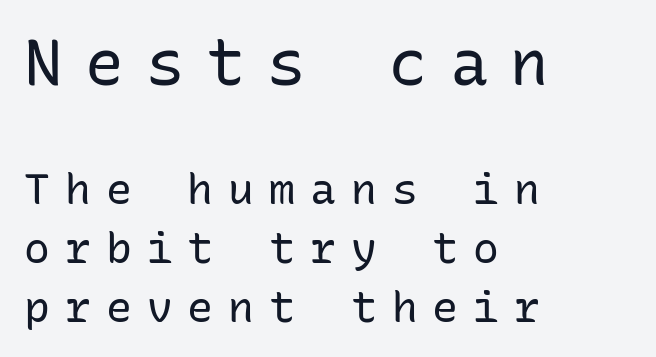
The baseline area is clear. You could count columns in this text — the font is strictly monospaced. Visually, the top section dominates because its glyphs are scaled up. The compositor pushed each line to the left boundary. What stands out about the letter spacing? Its width — letters are far apart. In terms of leading, this rendering sits right in the middle.
